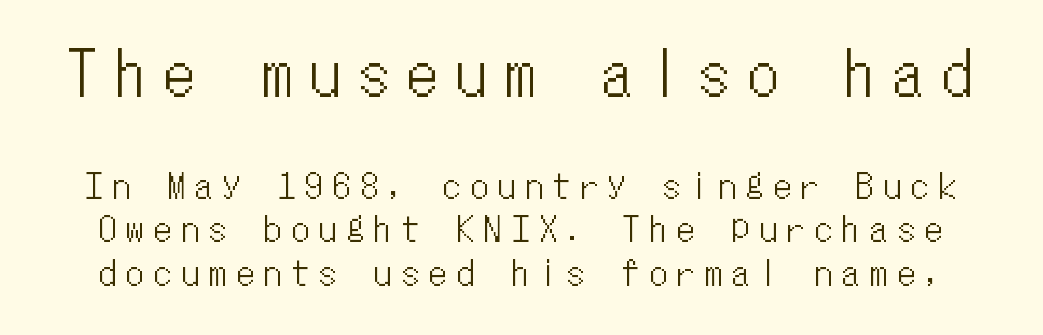
{"italic": "no", "width": "condensed", "stroke_contrast": "low", "x_height": "medium", "monospaced": "yes", "underline": "no", "line_spacing": "normal", "line_spacing_ratio": 1.28, "letter_spacing": "wide", "letter_spacing_em": 0.31, "larger_block": "first", "size_ratio": 1.76, "glyph_px": 60}
